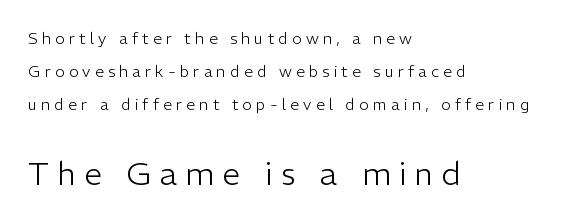
You could only call the tracking loose — the letters float apart. Caption: upper text group reduced, lower text group enlarged. Leading is clearly above the norm, producing a sparse column. Check where the strokes stop: nothing finishes them off — pure sans.
